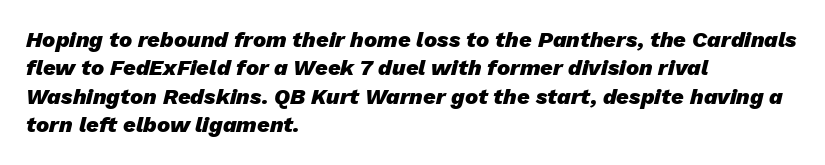
Q: Is the text bold? A: Yes.
Q: Is the text italic (slanted)? A: Yes, it leans right by about 13 degrees.
Q: Is the text underlined? A: No.
Q: How is the paragraph aligned? A: Left-aligned.
Q: Is the spacing between letters normal or unusually wide? A: Normal.
Q: Is the spacing between lines tight, normal or loose? A: Normal.
